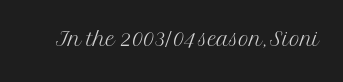
Q: Is the text bold? A: No.
Q: Is the text italic (slanted)? A: Yes.
Q: Is the typeface a serif or a sans-serif typeface? A: Serif.
Q: Is the text underlined? A: No.
Q: Is the spacing between letters normal or unusually wide? A: Normal.
Q: Width (condensed, normal, or wide)? A: Normal.
Q: Stroke contrast? A: Medium.
Q: x-height? A: Medium.
Q: Monospaced? A: No.
